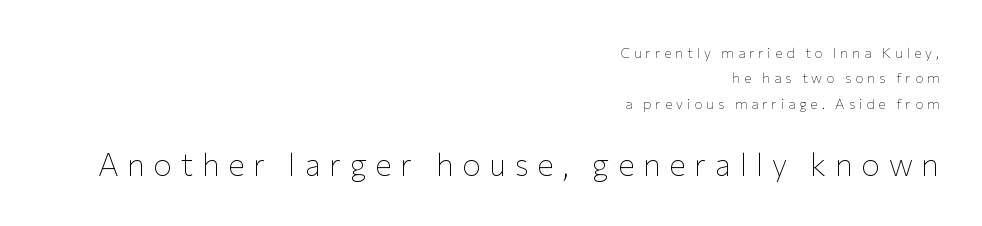
Q: Is the text bold? A: No.
Q: Is the text italic (slanted)? A: No, it is upright.
Q: Is the typeface a serif or a sans-serif typeface? A: Sans-serif.
Q: Is the text underlined? A: No.
Q: How is the paragraph aligned? A: Right-aligned.
Q: Is the spacing between letters normal or unusually wide? A: Unusually wide.
Q: Which block of text is set in a larger size, the first (top) or the second (bottom)? A: The second (bottom) one.
Q: Width (condensed, normal, or wide)? A: Normal.
Q: Stroke contrast? A: Low.
Q: x-height? A: Medium.
Q: Monospaced? A: No.
